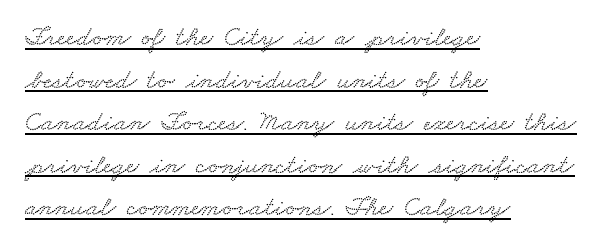
{"width": "wide", "stroke_contrast": "low", "x_height": "small", "monospaced": "no", "underline": "yes", "align": "left", "line_spacing": "normal", "line_spacing_ratio": 1.52, "letter_spacing": "normal", "letter_spacing_em": 0.0, "glyph_px": 28}
